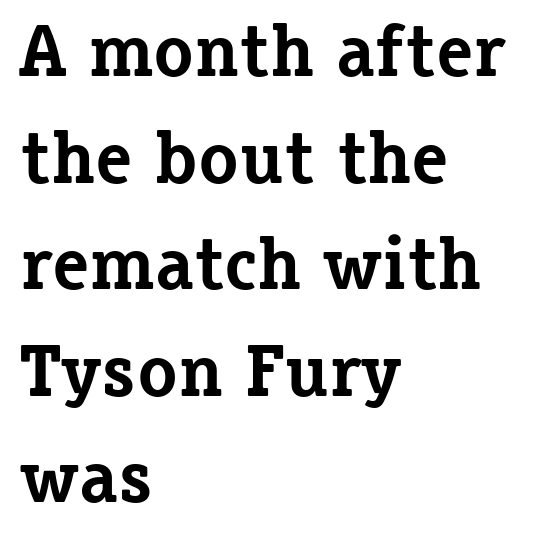
The image shows 74 px bold serif type, upright; set left-aligned, normal line spacing (1.44x), normal letter spacing, not underlined; low stroke contrast and a medium x-height.
